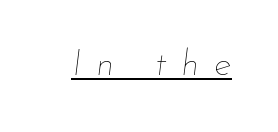
Q: Is the text bold? A: No.
Q: Is the text italic (slanted)? A: Yes, it leans right by about 7 degrees.
Q: Is the text underlined? A: Yes.
Q: Is the spacing between letters normal or unusually wide? A: Unusually wide.
Q: Width (condensed, normal, or wide)? A: Normal.
Q: Stroke contrast? A: Low.
Q: x-height? A: Small.
Q: Monospaced? A: No.
